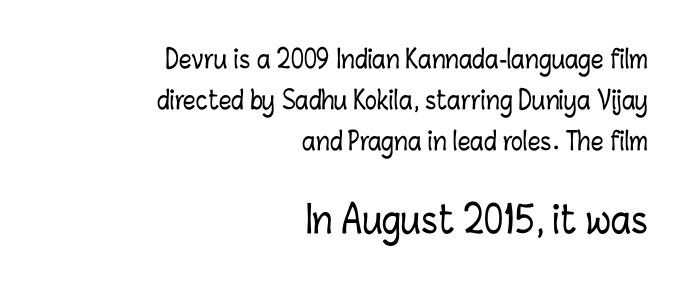
Q: Is the text italic (slanted)? A: No, it is upright.
Q: Is the text underlined? A: No.
Q: How is the paragraph aligned? A: Right-aligned.
Q: Is the spacing between letters normal or unusually wide? A: Normal.
Q: Is the spacing between lines tight, normal or loose? A: Normal.
Q: Which block of text is set in a larger size, the first (top) or the second (bottom)? A: The second (bottom) one.
Q: Width (condensed, normal, or wide)? A: Condensed.
Q: Stroke contrast? A: Low.
Q: x-height? A: Medium.
Q: Monospaced? A: No.
